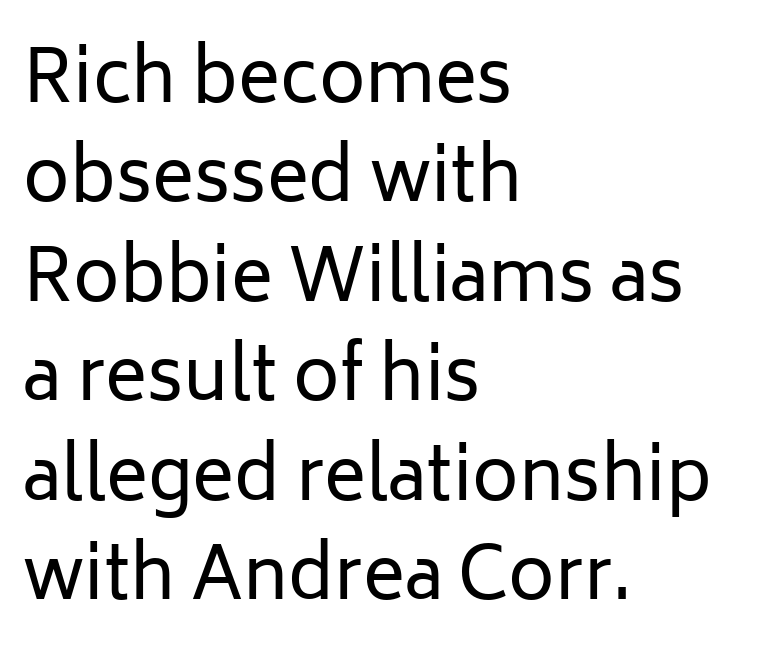
The image shows 71 px regular-weight sans-serif type, upright; set left-aligned, normal line spacing (1.4x), normal letter spacing, not underlined; low stroke contrast and a medium x-height.
